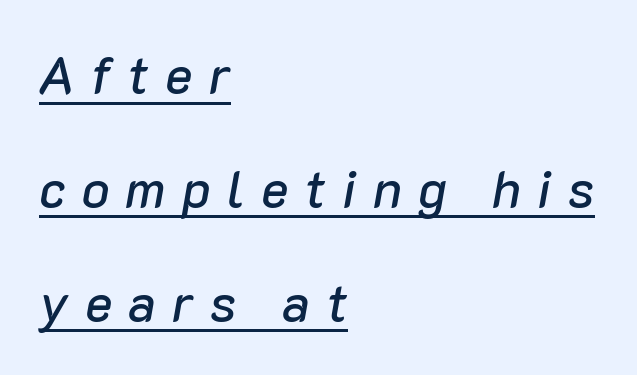
The image shows 52 px text type, italic (leaning right); set left-aligned, loose line spacing (2.19x), unusually wide letter spacing (+0.31 em), underlined; low stroke contrast and a medium x-height.
